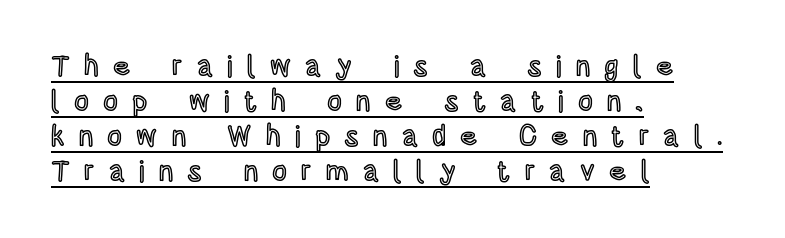
{"italic": "no", "width": "condensed", "x_height": "large", "monospaced": "no", "underline": "yes", "align": "left", "line_spacing_ratio": 1.21, "letter_spacing": "wide", "letter_spacing_em": 0.49, "glyph_px": 29}
